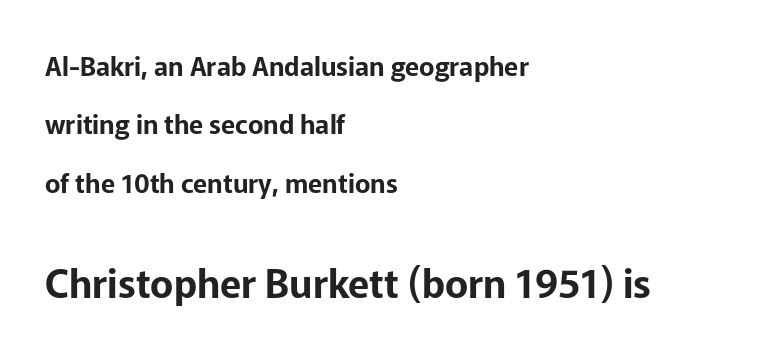
{"serif": "no", "italic": "no", "width": "normal", "stroke_contrast": "low", "x_height": "medium", "monospaced": "no", "underline": "no", "align": "left", "line_spacing": "loose", "line_spacing_ratio": 2.25, "letter_spacing": "normal", "letter_spacing_em": 0.0, "larger_block": "second", "size_ratio": 1.5, "glyph_px": 39}
